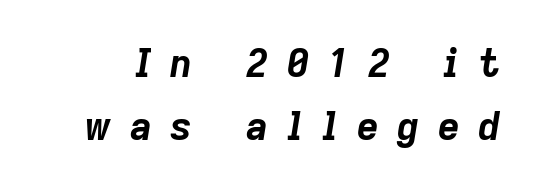
The image shows 38 px bold type, italic (leaning right); set normal line spacing (1.67x), unusually wide letter spacing (+0.49 em), not underlined; low stroke contrast and a medium x-height.
